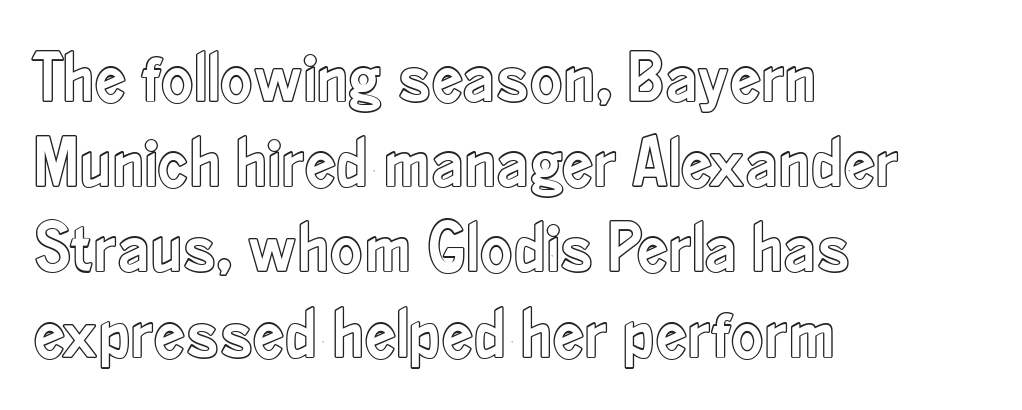
{"italic": "no", "width": "condensed", "x_height": "small", "monospaced": "no", "underline": "no", "align": "left", "line_spacing_ratio": 1.2, "letter_spacing": "normal", "letter_spacing_em": 0.0, "glyph_px": 71}
